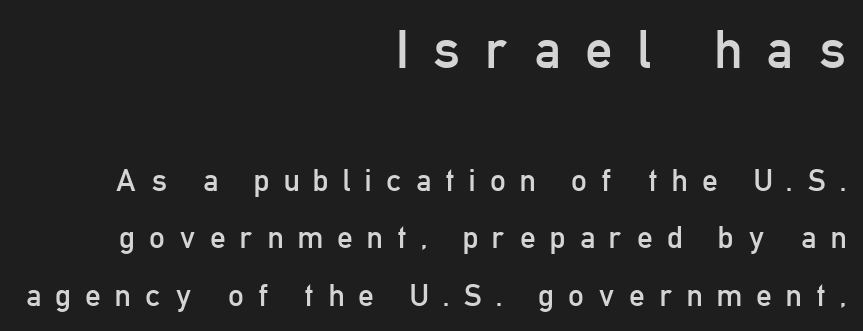
Q: Is the text bold? A: No.
Q: Is the text italic (slanted)? A: No, it is upright.
Q: Is the typeface a serif or a sans-serif typeface? A: Sans-serif.
Q: Is the text underlined? A: No.
Q: How is the paragraph aligned? A: Right-aligned.
Q: Is the spacing between letters normal or unusually wide? A: Unusually wide.
Q: Which block of text is set in a larger size, the first (top) or the second (bottom)? A: The first (top) one.
Q: Width (condensed, normal, or wide)? A: Condensed.
Q: Stroke contrast? A: Low.
Q: x-height? A: Medium.
Q: Monospaced? A: No.
